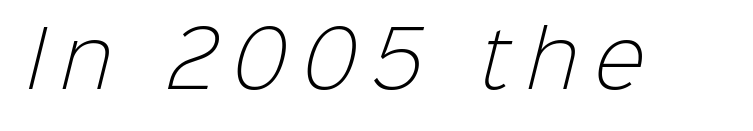
The zone under the glyphs is completely vacant. The rendering uses natural spacing where letterforms have individual widths. This sample uses expanded letter spacing, leaving extra air between glyphs. These glyphs show unthickened strokes, regular width or finer.
